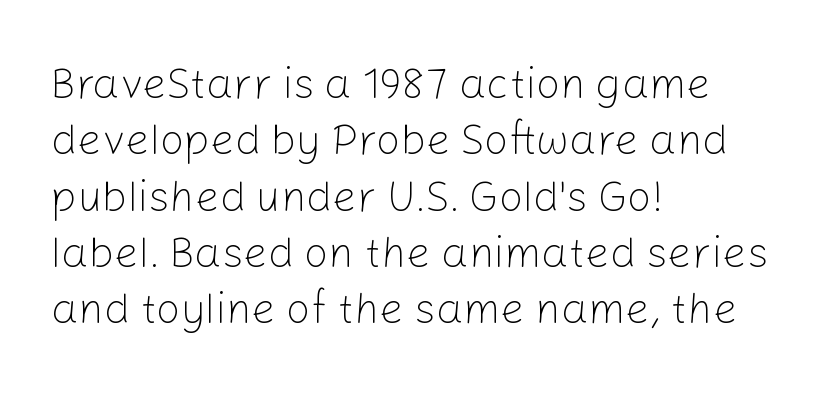
{"serif": "no", "italic": "no", "bold": "no", "weight": "light", "width": "normal", "stroke_contrast": "low", "x_height": "medium", "monospaced": "no", "underline": "no", "align": "left", "line_spacing": "normal", "line_spacing_ratio": 1.31, "letter_spacing": "normal", "letter_spacing_em": 0.0, "glyph_px": 43}
